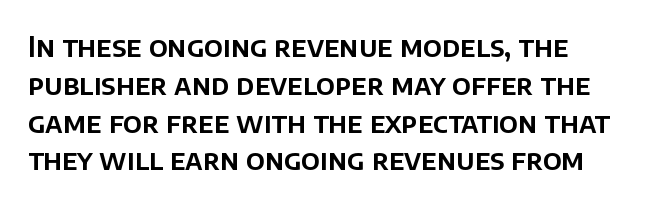
Compared with typical body copy, the letter spacing here is the same. Typographically, this falls in the sans-serif category. Here the designer chose a conventional face with non-uniform glyph widths. The letters stand straight up with perfectly vertical stems. A normal amount of white space separates one row of letters from the next.
